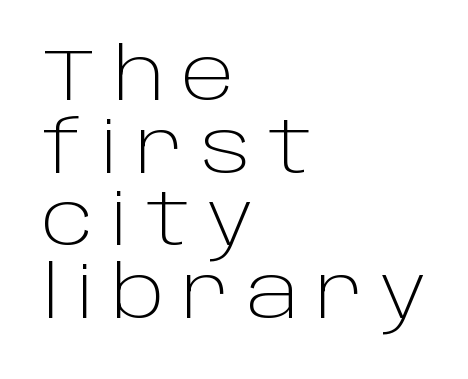
{"serif": "no", "italic": "no", "bold": "no", "weight": "light", "width": "normal", "stroke_contrast": "low", "x_height": "large", "monospaced": "no", "underline": "no", "align": "left", "line_spacing": "tight", "line_spacing_ratio": 1.01, "letter_spacing": "wide", "letter_spacing_em": 0.23, "glyph_px": 72}
